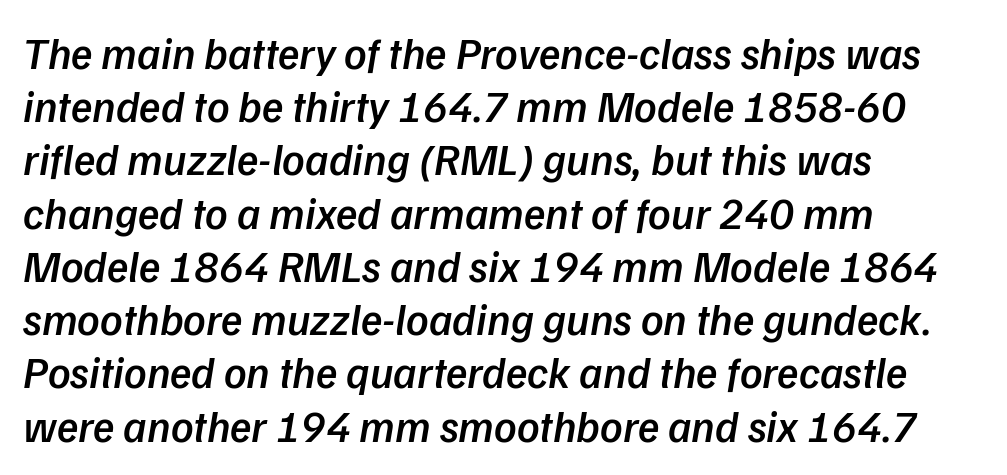
Each letter keeps its own natural width here, so spacing adapts to shape. No extra tracking has been applied to these lines. A student would call this left alignment; a typographer would say flush left, rag right. Each glyph is drawn with semibold strokes, heavier than normal yet not fully bold. An italicized treatment has been applied to the whole sample. The space directly below the letters is spotless.
